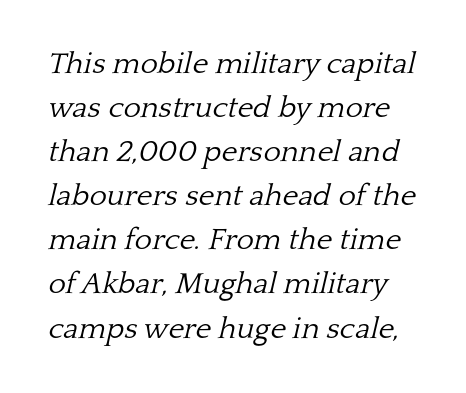
Spacing between characters is what you'd get straight out of the box. Descenders are the only things crossing below the line. Stroke thickness stays within the range of a standard reading face or lighter. Leading: standard. The whole block is typeset with a tilt.
